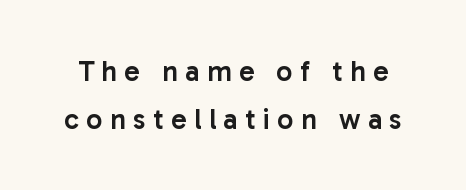
Q: Is the text bold? A: Semi-bold.
Q: Is the text italic (slanted)? A: No, it is upright.
Q: Is the typeface a serif or a sans-serif typeface? A: Sans-serif.
Q: Is the text underlined? A: No.
Q: Is the spacing between letters normal or unusually wide? A: Unusually wide.
Q: Is the spacing between lines tight, normal or loose? A: Normal.
Q: Width (condensed, normal, or wide)? A: Normal.
Q: Stroke contrast? A: Low.
Q: x-height? A: Medium.
Q: Monospaced? A: No.
